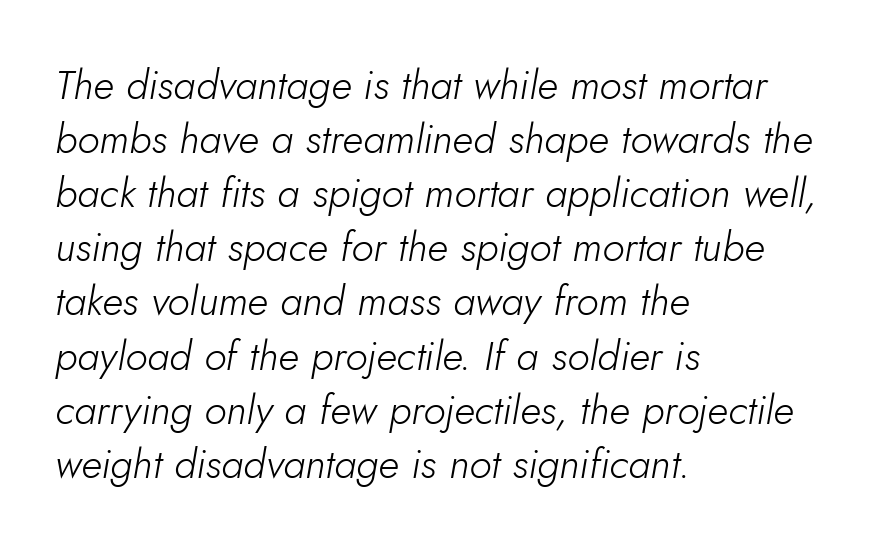
The image shows 41 px light type, italic (leaning right); set left-aligned, normal line spacing (1.32x), normal letter spacing, not underlined; low stroke contrast and a small x-height.
